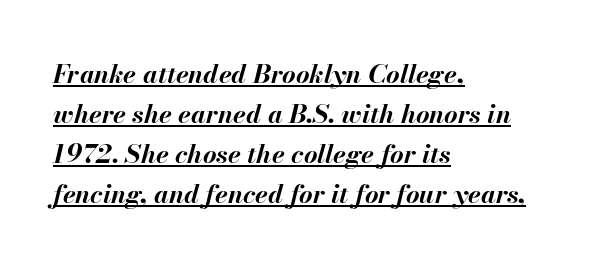
{"italic": "yes", "lean": "right", "slant_degrees": 13, "bold": "yes", "underline": "yes", "align": "left", "line_spacing": "normal", "line_spacing_ratio": 1.54, "letter_spacing": "normal", "letter_spacing_em": 0.0, "glyph_px": 26}
